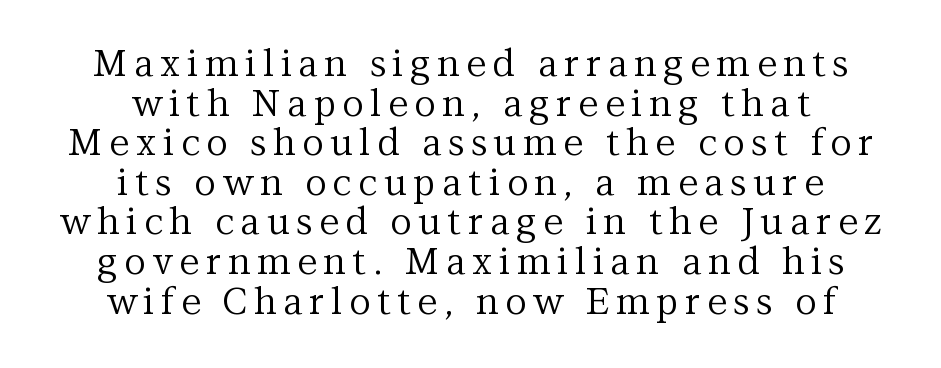
{"serif": "yes", "italic": "no", "bold": "no", "weight": "regular", "width": "normal", "stroke_contrast": "medium", "x_height": "medium", "monospaced": "no", "underline": "no", "align": "center", "line_spacing": "tight", "line_spacing_ratio": 1.07, "glyph_px": 37}
